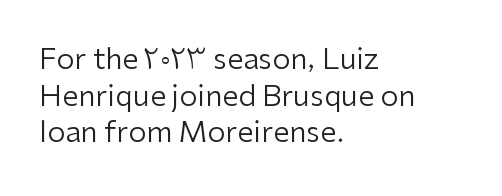
Q: Is the text bold? A: No.
Q: Is the text italic (slanted)? A: No, it is upright.
Q: Is the typeface a serif or a sans-serif typeface? A: Sans-serif.
Q: Is the text underlined? A: No.
Q: How is the paragraph aligned? A: Left-aligned.
Q: Is the spacing between letters normal or unusually wide? A: Normal.
Q: Is the spacing between lines tight, normal or loose? A: Normal.
Q: Width (condensed, normal, or wide)? A: Normal.
Q: Stroke contrast? A: Low.
Q: x-height? A: Medium.
Q: Monospaced? A: No.
